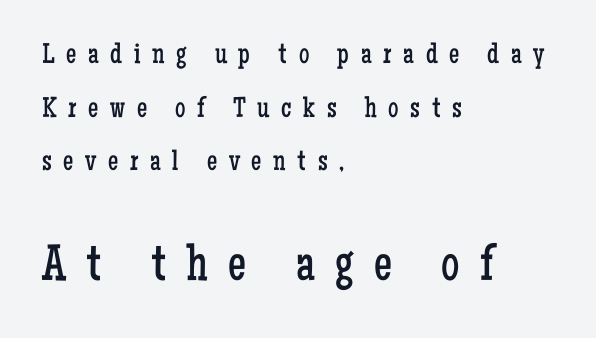
Q: Is the text bold? A: No.
Q: Is the text italic (slanted)? A: No, it is upright.
Q: Is the typeface a serif or a sans-serif typeface? A: Serif.
Q: Is the text underlined? A: No.
Q: How is the paragraph aligned? A: Left-aligned.
Q: Is the spacing between letters normal or unusually wide? A: Unusually wide.
Q: Which block of text is set in a larger size, the first (top) or the second (bottom)? A: The second (bottom) one.
Q: Width (condensed, normal, or wide)? A: Condensed.
Q: Stroke contrast? A: Low.
Q: x-height? A: Medium.
Q: Monospaced? A: No.
